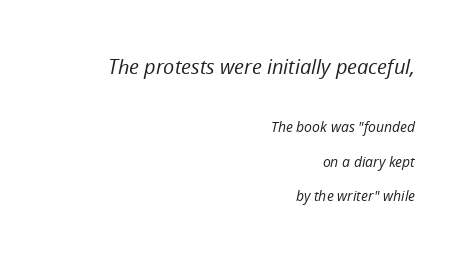
Quick note: interline space is abundant. This rendering uses right alignment, leaving the left contour irregular. The glyphs look as if they've been sheared to an angle. Is the type heavy? It reads as light-to-regular instead. Letters rest on an invisible, unmarked baseline. Larger block? The one above; the one below is distinctly smaller.
